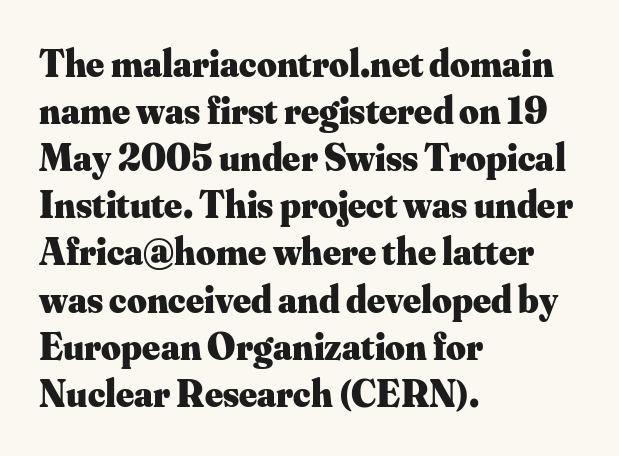
The line texture is even and compact thanks to regular tracking. Varying glyph widths throughout — classic text-font behaviour. The passage is arranged the way most books set body copy — flush left. The text was rendered using a seriffed face with decorative stroke endings. Upright lettering throughout. The strokes are fattened all the way to bold.
